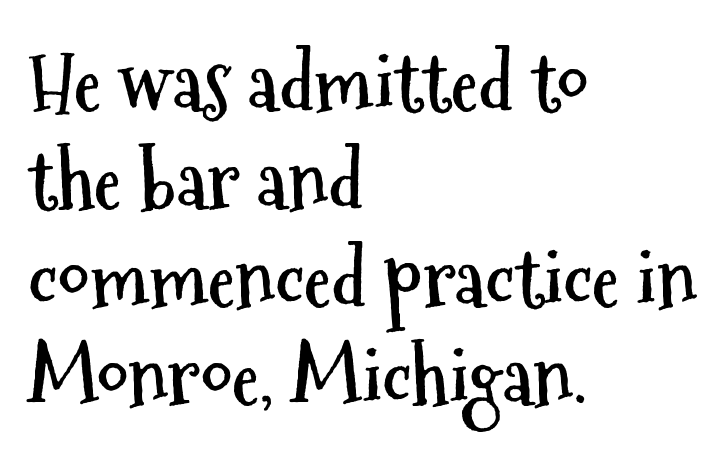
Q: Is the text bold? A: Yes.
Q: Is the text italic (slanted)? A: No, it is upright.
Q: Is the typeface a serif or a sans-serif typeface? A: Sans-serif.
Q: Is the text underlined? A: No.
Q: How is the paragraph aligned? A: Left-aligned.
Q: Is the spacing between letters normal or unusually wide? A: Normal.
Q: Width (condensed, normal, or wide)? A: Condensed.
Q: Stroke contrast? A: Medium.
Q: x-height? A: Medium.
Q: Monospaced? A: No.
